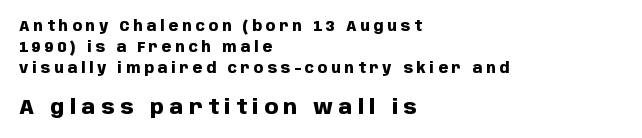
Q: Is the text bold? A: Yes.
Q: Is the text italic (slanted)? A: No, it is upright.
Q: Is the text underlined? A: No.
Q: How is the paragraph aligned? A: Left-aligned.
Q: Is the spacing between letters normal or unusually wide? A: Unusually wide.
Q: Is the spacing between lines tight, normal or loose? A: Normal.
Q: Which block of text is set in a larger size, the first (top) or the second (bottom)? A: The second (bottom) one.
